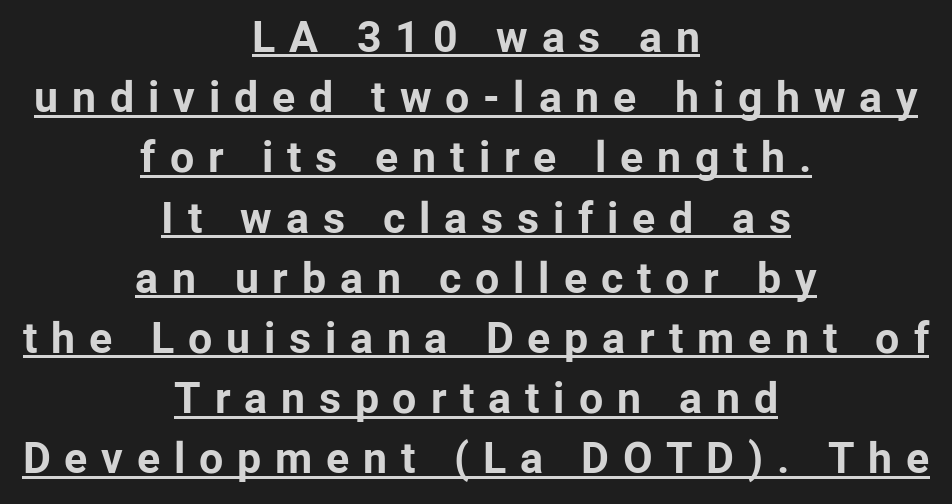
{"serif": "no", "italic": "no", "bold": "yes", "weight": "bold", "width": "normal", "stroke_contrast": "low", "x_height": "medium", "monospaced": "no", "underline": "yes", "align": "center", "line_spacing": "normal", "line_spacing_ratio": 1.4, "letter_spacing": "wide", "letter_spacing_em": 0.32, "glyph_px": 43}
